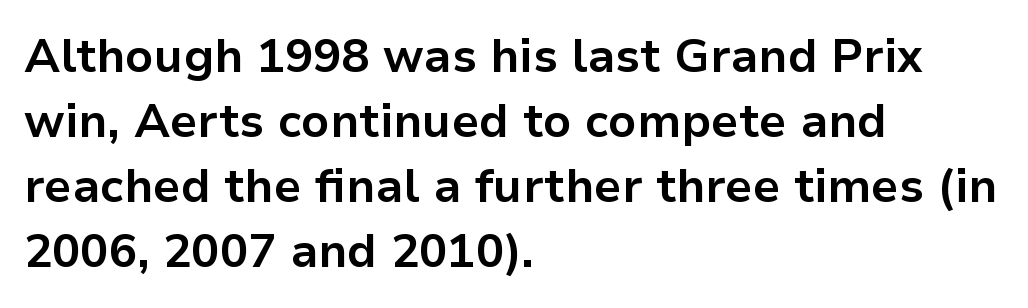
{"serif": "no", "italic": "no", "bold": "yes", "weight": "bold", "width": "normal", "stroke_contrast": "low", "x_height": "medium", "monospaced": "no", "underline": "no", "align": "left", "line_spacing": "normal", "line_spacing_ratio": 1.38, "letter_spacing": "normal", "letter_spacing_em": 0.0, "glyph_px": 47}
